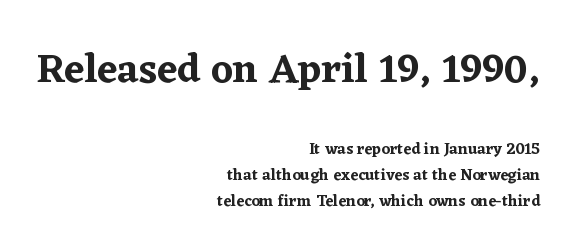
The image shows 41 px serif type, upright; set right-aligned, normal line spacing (1.63x), normal letter spacing, not underlined; the first (top) block is 2.56x larger; low stroke contrast and a medium x-height.
